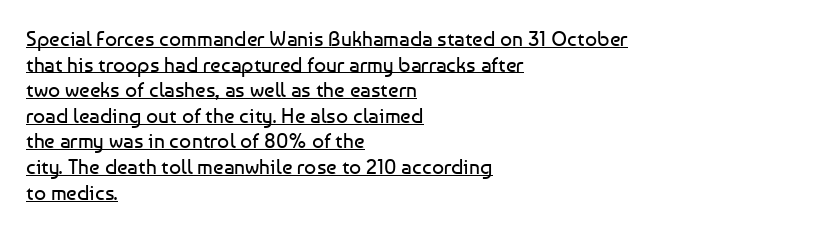
Q: Is the text bold? A: No.
Q: Is the text italic (slanted)? A: No, it is upright.
Q: Is the text underlined? A: Yes.
Q: How is the paragraph aligned? A: Left-aligned.
Q: Is the spacing between letters normal or unusually wide? A: Normal.
